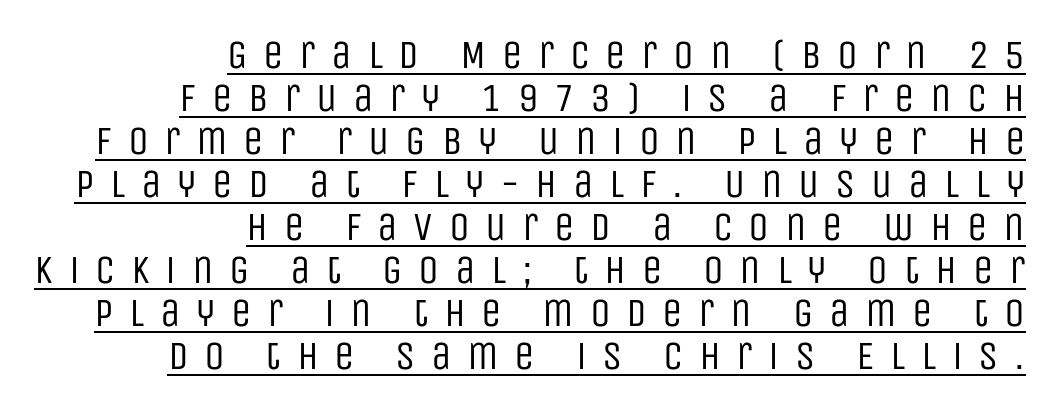
Q: Is the text bold? A: No.
Q: Is the text italic (slanted)? A: No, it is upright.
Q: Is the typeface a serif or a sans-serif typeface? A: Sans-serif.
Q: Is the text underlined? A: Yes.
Q: How is the paragraph aligned? A: Right-aligned.
Q: Is the spacing between letters normal or unusually wide? A: Unusually wide.
Q: Is the spacing between lines tight, normal or loose? A: Tight.
Q: Width (condensed, normal, or wide)? A: Condensed.
Q: Stroke contrast? A: Low.
Q: x-height? A: Large.
Q: Monospaced? A: No.
